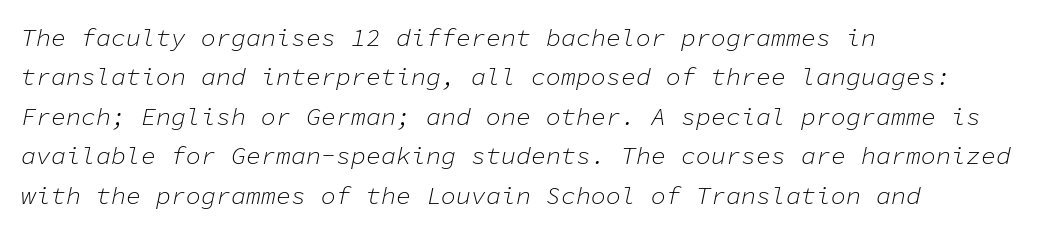
The rendering anchors every line to the left-hand side. Slanted lettering throughout. Evenly set lines give the paragraph a standard silhouette. Words float on clear page, feet unadorned. The weight tops out at a normal text grade. Students, note that the glyphs here touch the page at normal intervals.
